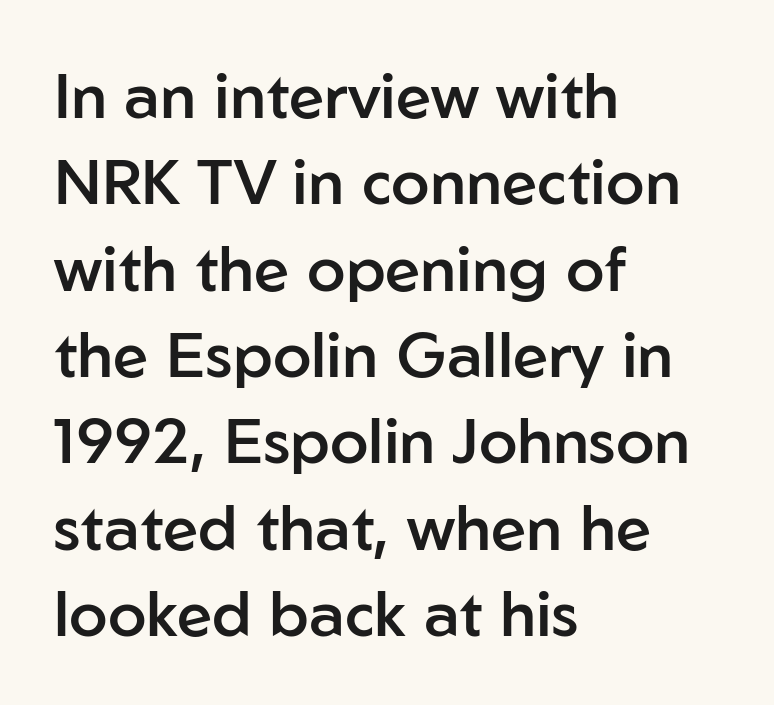
Q: Is the text bold? A: Semi-bold.
Q: Is the text italic (slanted)? A: No, it is upright.
Q: Is the typeface a serif or a sans-serif typeface? A: Sans-serif.
Q: Is the text underlined? A: No.
Q: How is the paragraph aligned? A: Left-aligned.
Q: Is the spacing between letters normal or unusually wide? A: Normal.
Q: Is the spacing between lines tight, normal or loose? A: Normal.
Q: Width (condensed, normal, or wide)? A: Normal.
Q: Stroke contrast? A: Low.
Q: x-height? A: Medium.
Q: Monospaced? A: No.
